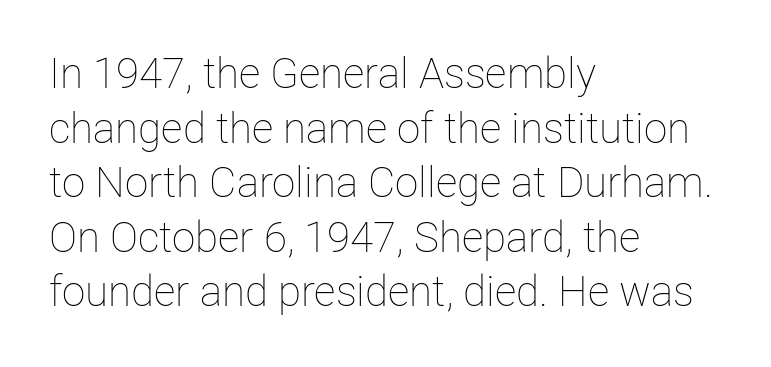
Compared with a centered layout, this one pins lines to the left instead. Only glyphs here, with clear space below each row. How would I describe the line gaps? Plain and ordinary. Is this a fixed-width face? No — the glyphs have proportional, varying widths.
